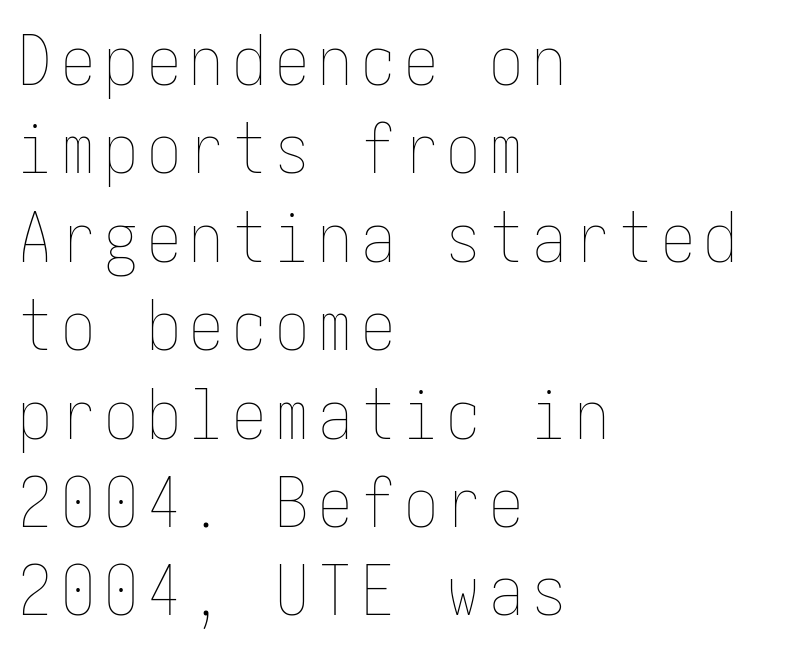
Q: Is the text bold? A: No.
Q: Is the text italic (slanted)? A: No, it is upright.
Q: Is the text underlined? A: No.
Q: How is the paragraph aligned? A: Left-aligned.
Q: Is the spacing between lines tight, normal or loose? A: Normal.
Q: Width (condensed, normal, or wide)? A: Condensed.
Q: Stroke contrast? A: Low.
Q: x-height? A: Medium.
